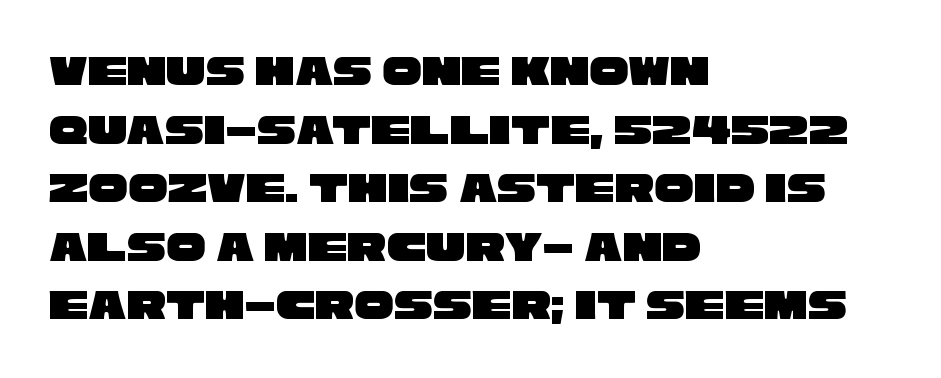
{"serif": "no", "width": "wide", "stroke_contrast": "low", "x_height": "large", "monospaced": "no", "underline": "no", "align": "left", "line_spacing": "normal", "line_spacing_ratio": 1.33, "letter_spacing": "normal", "letter_spacing_em": 0.0, "glyph_px": 44}
